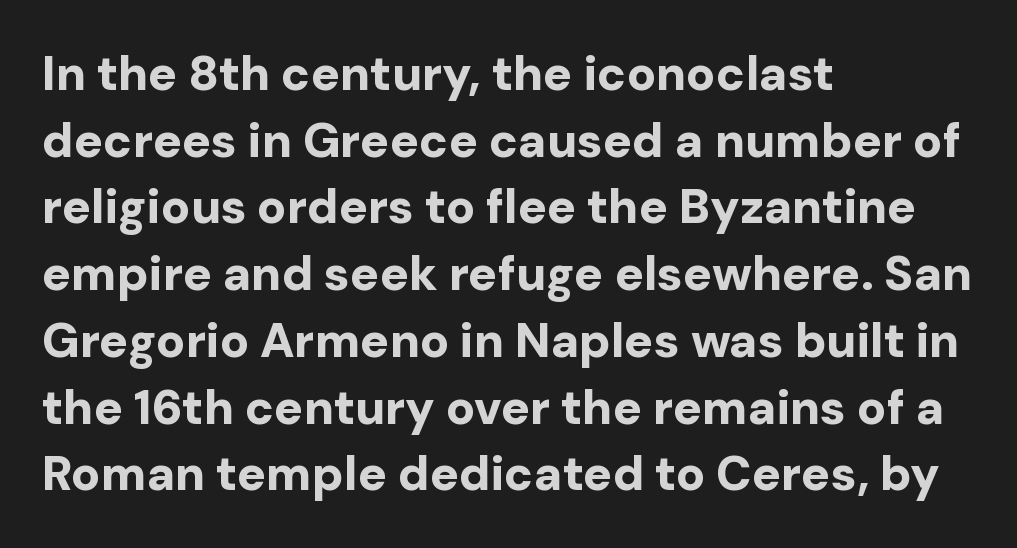
{"serif": "no", "italic": "no", "bold": "yes", "weight": "bold", "width": "normal", "stroke_contrast": "low", "x_height": "medium", "monospaced": "no", "underline": "no", "align": "left", "line_spacing": "normal", "line_spacing_ratio": 1.39, "letter_spacing": "normal", "letter_spacing_em": 0.0, "glyph_px": 48}
